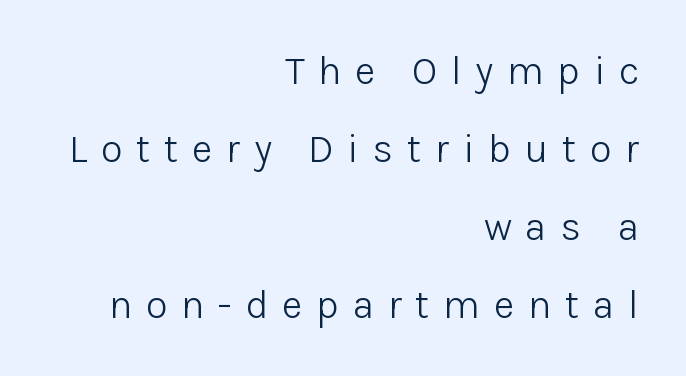
{"serif": "no", "italic": "no", "bold": "no", "weight": "light", "width": "normal", "stroke_contrast": "low", "x_height": "medium", "monospaced": "no", "underline": "no", "align": "right", "line_spacing": "loose", "line_spacing_ratio": 1.95, "letter_spacing": "wide", "letter_spacing_em": 0.34, "glyph_px": 40}
